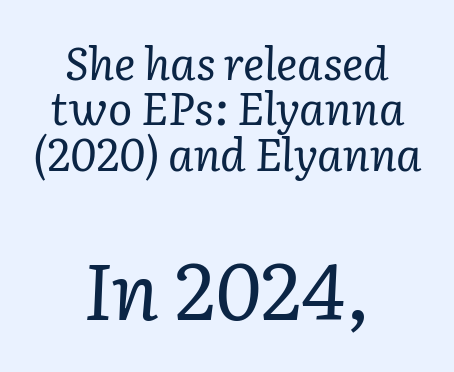
The image shows 79 px regular-weight serif type, italic (leaning right); set centered, tight line spacing (1.01x), normal letter spacing, not underlined; the second (bottom) block is 1.76x larger; low stroke contrast and a medium x-height.
